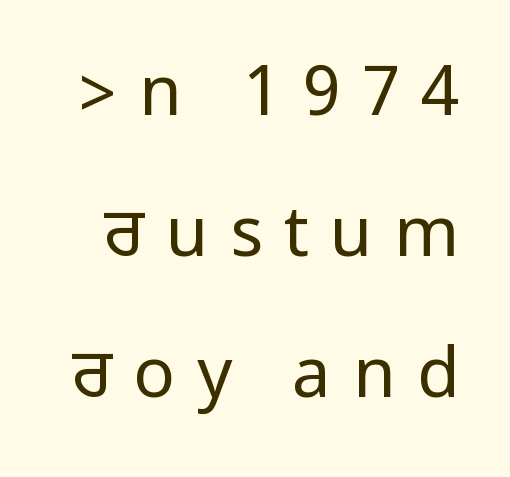
Q: Is the text bold? A: No.
Q: Is the text italic (slanted)? A: No, it is upright.
Q: Is the typeface a serif or a sans-serif typeface? A: Sans-serif.
Q: Is the text underlined? A: No.
Q: Is the spacing between letters normal or unusually wide? A: Unusually wide.
Q: Is the spacing between lines tight, normal or loose? A: Loose.
Q: Width (condensed, normal, or wide)? A: Condensed.
Q: Stroke contrast? A: Low.
